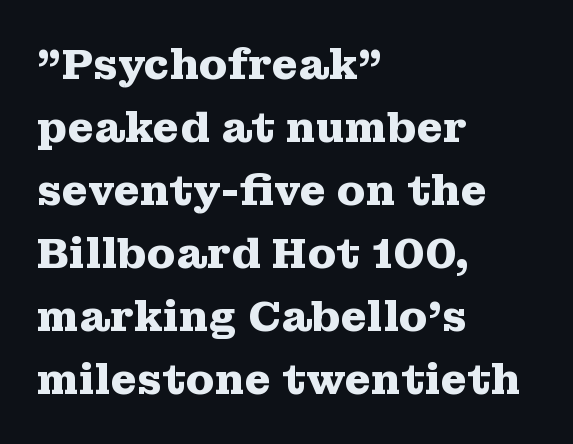
The image shows 42 px heavy, wide serif type, upright; set left-aligned, normal line spacing (1.5x), normal letter spacing, not underlined; medium stroke contrast and a medium x-height.
